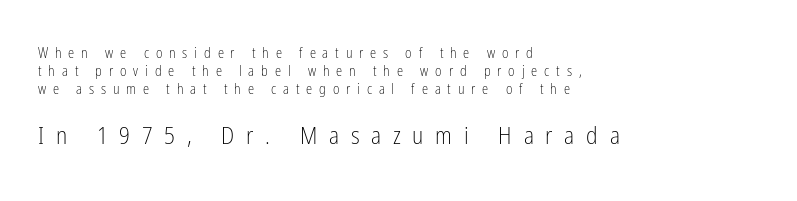
Q: Is the text bold? A: No.
Q: Is the text italic (slanted)? A: No, it is upright.
Q: Is the text underlined? A: No.
Q: How is the paragraph aligned? A: Left-aligned.
Q: Is the spacing between letters normal or unusually wide? A: Unusually wide.
Q: Is the spacing between lines tight, normal or loose? A: Normal.
Q: Which block of text is set in a larger size, the first (top) or the second (bottom)? A: The second (bottom) one.
